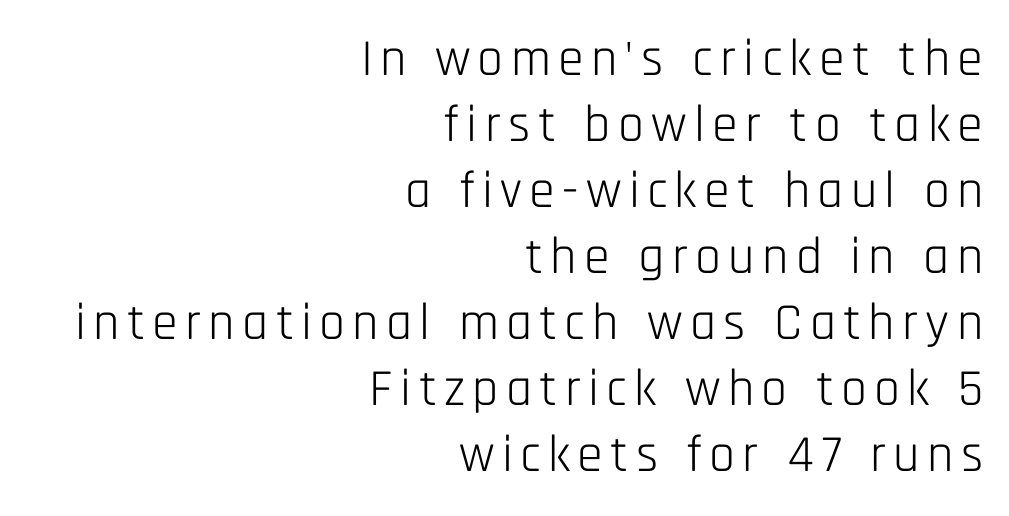
This rendering employs a face without finishing strokes, i.e., a sans-serif. Baseline-to-baseline distance is the conventional proportion of letter height. This sample uses an upright cut, with every glyph sitting square on the baseline. In CSS terms this would be text-align: right.
